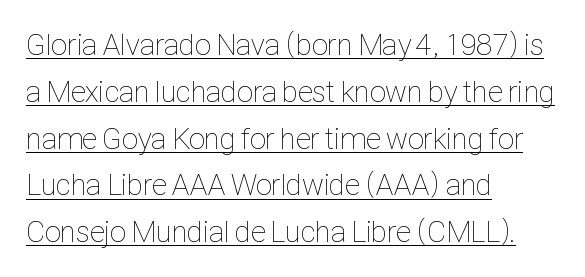
Q: Is the text bold? A: No.
Q: Is the text italic (slanted)? A: No, it is upright.
Q: Is the text underlined? A: Yes.
Q: How is the paragraph aligned? A: Left-aligned.
Q: Is the spacing between letters normal or unusually wide? A: Normal.
Q: Is the spacing between lines tight, normal or loose? A: Normal.
Q: Width (condensed, normal, or wide)? A: Condensed.
Q: Stroke contrast? A: Low.
Q: x-height? A: Medium.
Q: Monospaced? A: No.
